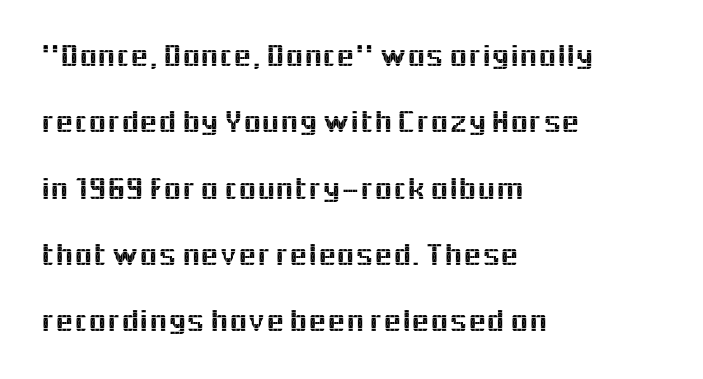
Typographically, this falls in the sans-serif category. This rendering leaves character spacing at its baseline value. How would I describe the line gaps? Wide and relaxed. Here the designer chose a conventional face with non-uniform glyph widths.
